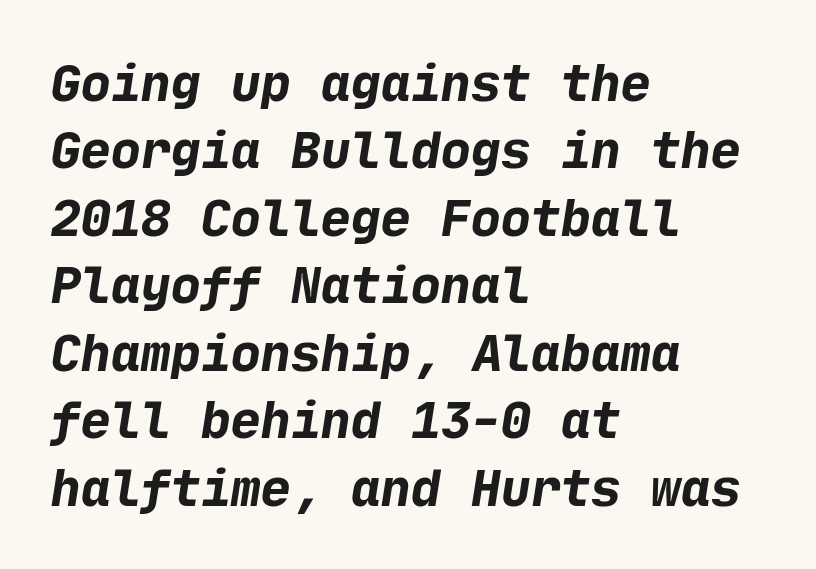
Q: Is the text bold? A: Yes.
Q: Is the typeface a serif or a sans-serif typeface? A: Sans-serif.
Q: Is the text underlined? A: No.
Q: How is the paragraph aligned? A: Left-aligned.
Q: Is the spacing between letters normal or unusually wide? A: Normal.
Q: Is the spacing between lines tight, normal or loose? A: Normal.
Q: Width (condensed, normal, or wide)? A: Normal.
Q: Stroke contrast? A: Low.
Q: x-height? A: Medium.
